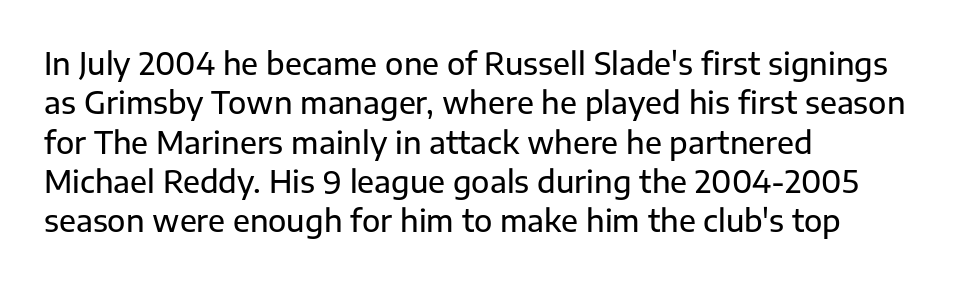
Q: Is the text italic (slanted)? A: No, it is upright.
Q: Is the typeface a serif or a sans-serif typeface? A: Sans-serif.
Q: Is the text underlined? A: No.
Q: How is the paragraph aligned? A: Left-aligned.
Q: Is the spacing between letters normal or unusually wide? A: Normal.
Q: Is the spacing between lines tight, normal or loose? A: Normal.
Q: Width (condensed, normal, or wide)? A: Normal.
Q: Stroke contrast? A: Low.
Q: x-height? A: Medium.
Q: Monospaced? A: No.
